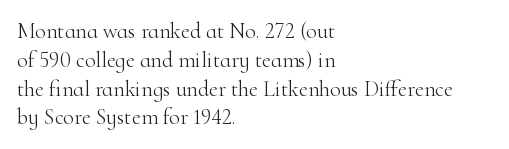
Q: Is the text bold? A: No.
Q: Is the text italic (slanted)? A: No, it is upright.
Q: Is the text underlined? A: No.
Q: How is the paragraph aligned? A: Left-aligned.
Q: Is the spacing between letters normal or unusually wide? A: Normal.
Q: Is the spacing between lines tight, normal or loose? A: Normal.
